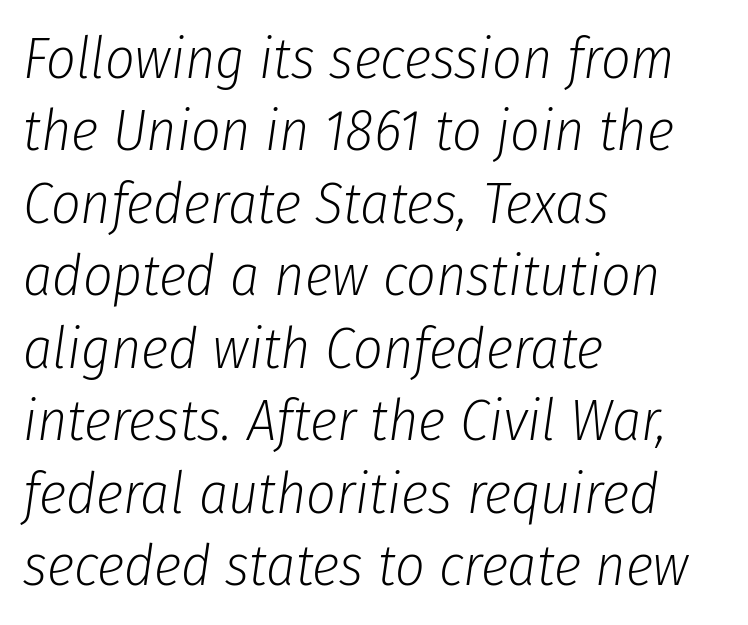
The image shows 58 px light, condensed type, italic (leaning right); set left-aligned, normal line spacing (1.25x), normal letter spacing, not underlined; low stroke contrast and a medium x-height.
